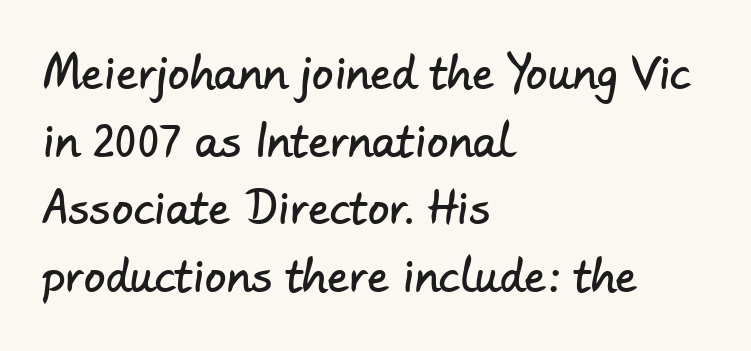
{"serif": "no", "width": "normal", "stroke_contrast": "low", "x_height": "small", "monospaced": "no", "underline": "no", "align": "left", "line_spacing": "normal", "line_spacing_ratio": 1.57, "letter_spacing": "normal", "letter_spacing_em": 0.0, "glyph_px": 43}
